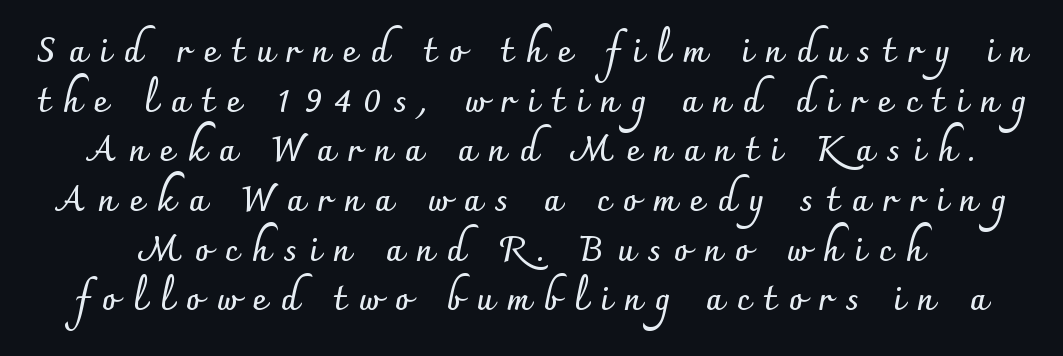
Looks like regular typesetting: each glyph gets only the width it needs. How would I describe the line gaps? Plain and ordinary. A clean baseline with only descenders dipping below it. These lines are composed in type without serifs.
